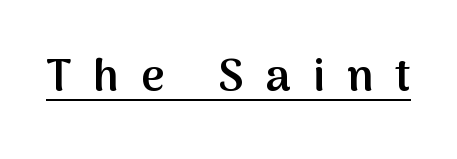
{"serif": "no", "italic": "no", "bold": "semi", "weight": "semibold", "width": "normal", "stroke_contrast": "medium", "x_height": "medium", "monospaced": "no", "underline": "yes", "letter_spacing": "wide", "letter_spacing_em": 0.49, "glyph_px": 45}
